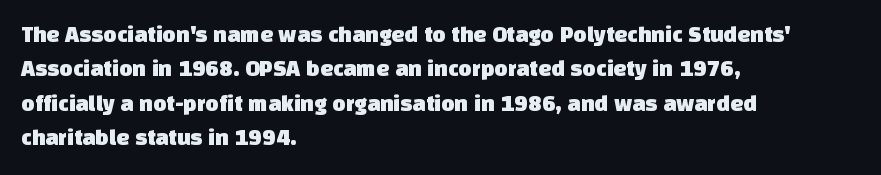
The image shows 23 px text type; set left-aligned, normal line spacing (1.49x), normal letter spacing, not underlined.
